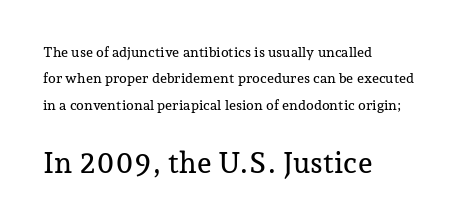
{"serif": "yes", "italic": "no", "width": "normal", "stroke_contrast": "low", "x_height": "medium", "monospaced": "no", "underline": "no", "align": "left", "line_spacing_ratio": 1.88, "letter_spacing": "normal", "letter_spacing_em": 0.0, "larger_block": "second", "size_ratio": 2.07, "glyph_px": 29}
